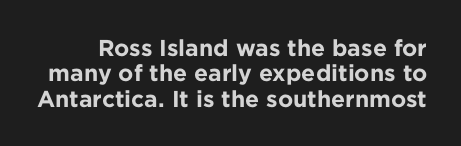
{"italic": "no", "bold": "yes", "underline": "no", "line_spacing": "tight", "line_spacing_ratio": 1.1, "letter_spacing": "normal", "letter_spacing_em": 0.0, "glyph_px": 23}
